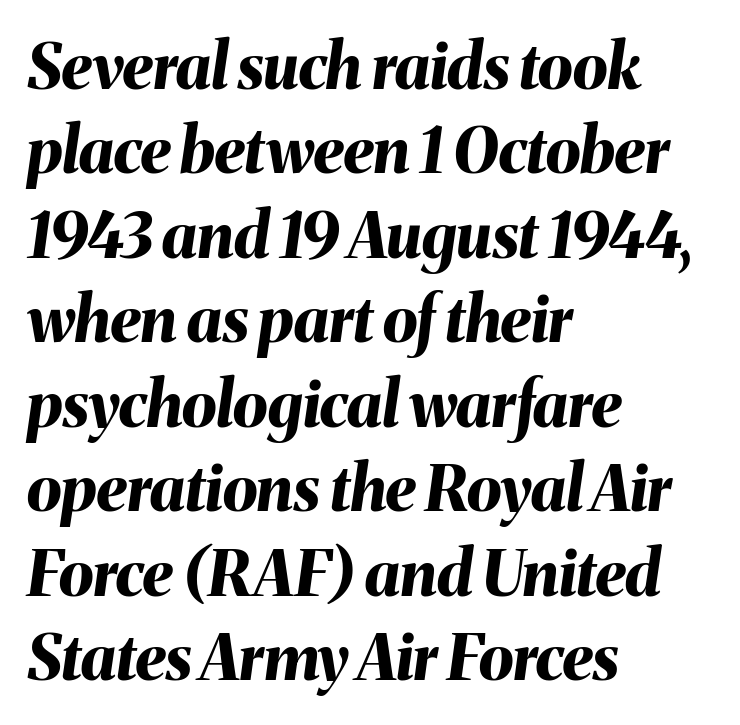
The image shows 63 px bold type, italic (leaning right); set left-aligned, normal line spacing (1.34x), normal letter spacing, not underlined; medium stroke contrast and a medium x-height.
